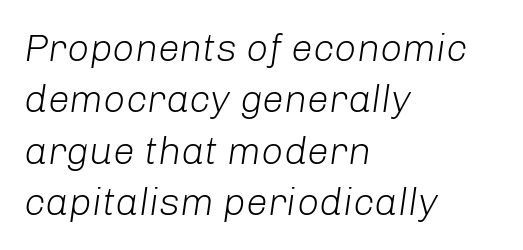
Q: Is the text bold? A: No.
Q: Is the text italic (slanted)? A: Yes, it leans right by about 8 degrees.
Q: Is the text underlined? A: No.
Q: How is the paragraph aligned? A: Left-aligned.
Q: Is the spacing between letters normal or unusually wide? A: Normal.
Q: Is the spacing between lines tight, normal or loose? A: Normal.
Q: Width (condensed, normal, or wide)? A: Normal.
Q: Stroke contrast? A: Low.
Q: x-height? A: Medium.
Q: Monospaced? A: No.
